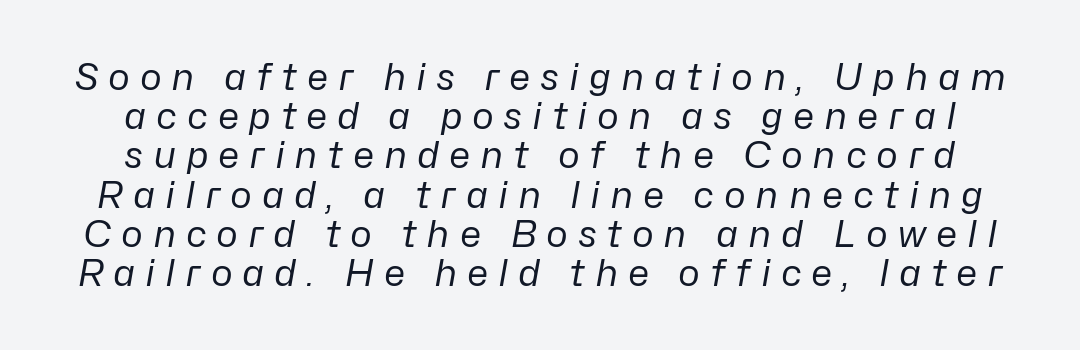
The image shows 37 px regular-weight type, italic (leaning right); set tight line spacing (1.06x), unusually wide letter spacing (+0.26 em), not underlined; low stroke contrast and a medium x-height.
